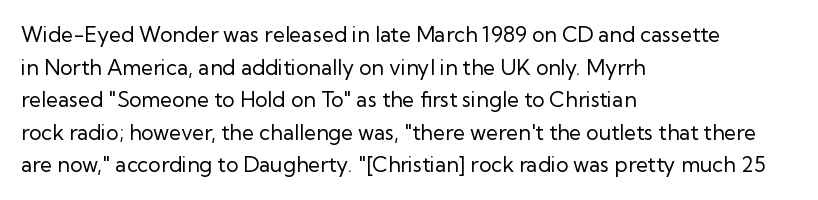
The image shows 21 px text type, upright; set left-aligned, normal line spacing (1.55x), normal letter spacing, not underlined.
